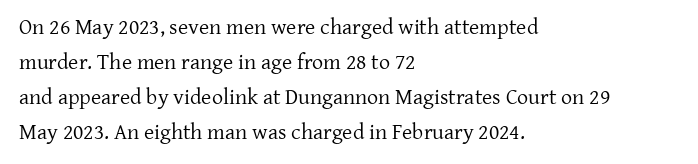
The image shows 22 px text type, upright; set left-aligned, normal line spacing (1.59x), normal letter spacing, not underlined.
